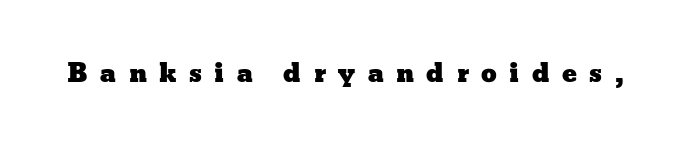
The image shows 25 px text type, upright; set unusually wide letter spacing (+0.5 em), not underlined.
